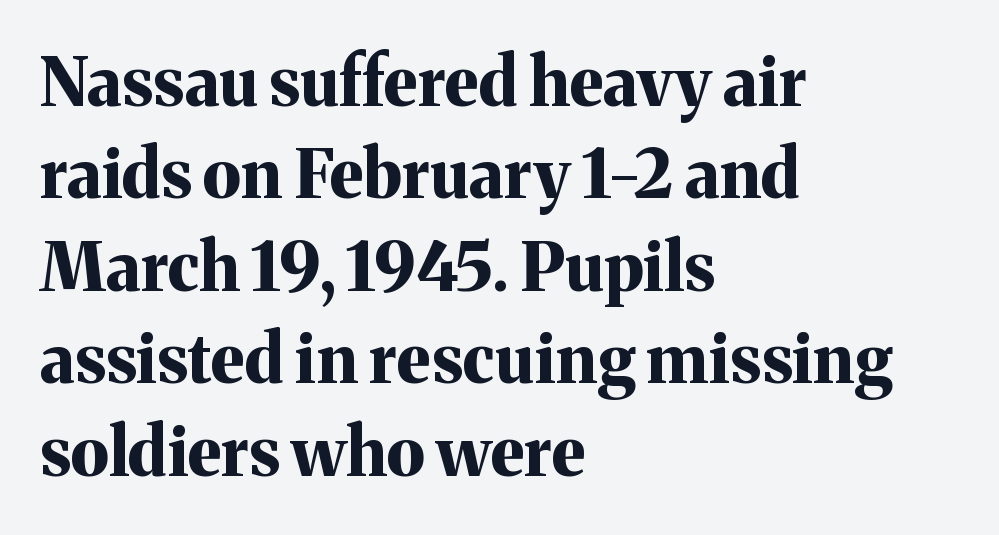
The image shows 67 px bold serif type, upright; set left-aligned, normal line spacing (1.38x), normal letter spacing, not underlined; medium stroke contrast and a medium x-height.
